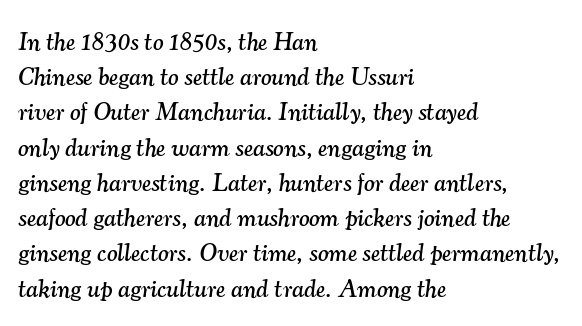
{"italic": "yes", "lean": "right", "slant_degrees": 7, "underline": "no", "align": "left", "line_spacing": "normal", "line_spacing_ratio": 1.41, "letter_spacing": "normal", "letter_spacing_em": 0.0, "glyph_px": 25}
